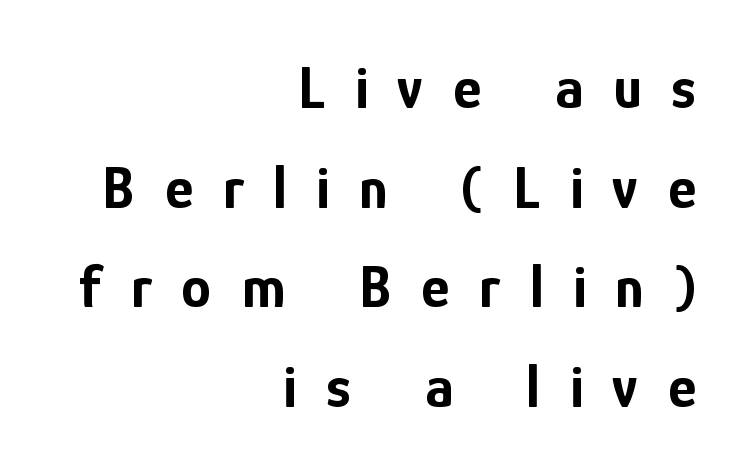
{"serif": "no", "italic": "no", "bold": "yes", "weight": "bold", "width": "condensed", "stroke_contrast": "low", "x_height": "medium", "monospaced": "no", "underline": "no", "align": "right", "line_spacing": "normal", "line_spacing_ratio": 1.66, "letter_spacing": "wide", "letter_spacing_em": 0.5, "glyph_px": 60}
